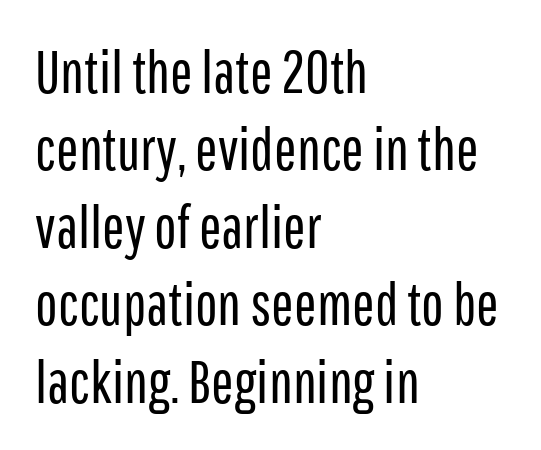
Weight: in the light-to-regular range. Default kerning and tracking; the words read as compact shapes. The font's upright variant was chosen for this text. These lines are set flush left with a ragged right edge. Proportional: the letters do not fall into vertical columns. Notice how descenders clear the ascenders below comfortably — that's standard leading.
